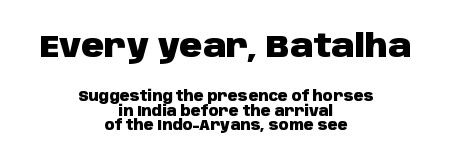
What kind of face is this? One without serifs — a sans. The passage shown begins with its larger block and ends with its smaller one. Typographic density is high because the face is bold. This sample uses plain, unmodified letter spacing.
